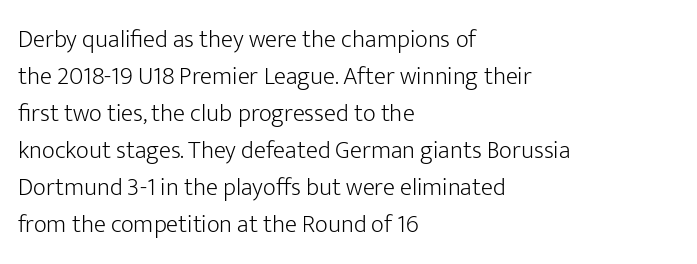
{"italic": "no", "bold": "no", "underline": "no", "align": "left", "line_spacing": "normal", "line_spacing_ratio": 1.48, "letter_spacing": "normal", "letter_spacing_em": 0.0, "glyph_px": 25}
